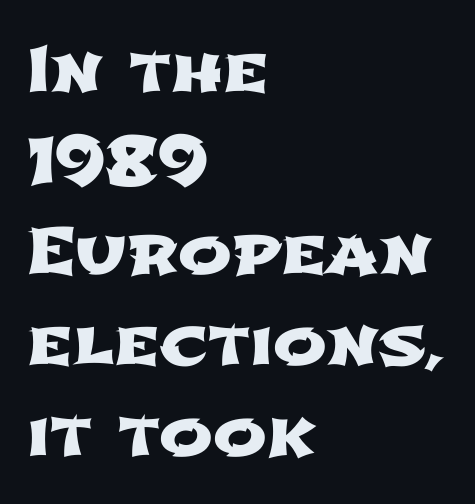
Q: Is the typeface a serif or a sans-serif typeface? A: Sans-serif.
Q: Is the text underlined? A: No.
Q: How is the paragraph aligned? A: Left-aligned.
Q: Is the spacing between letters normal or unusually wide? A: Normal.
Q: Is the spacing between lines tight, normal or loose? A: Normal.
Q: Width (condensed, normal, or wide)? A: Wide.
Q: Stroke contrast? A: Low.
Q: x-height? A: Medium.
Q: Monospaced? A: No.
